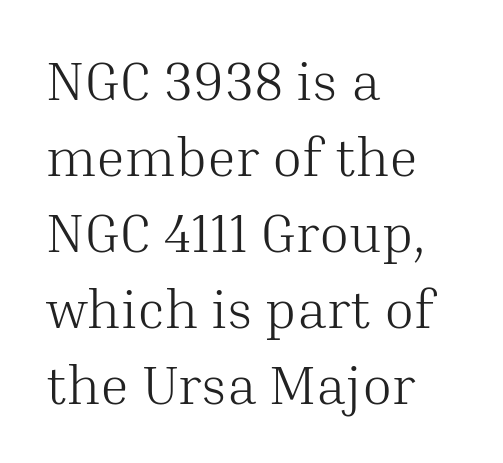
{"serif": "yes", "italic": "no", "bold": "no", "weight": "light", "width": "normal", "stroke_contrast": "medium", "x_height": "medium", "monospaced": "no", "underline": "no", "align": "left", "line_spacing": "normal", "line_spacing_ratio": 1.38, "letter_spacing": "normal", "letter_spacing_em": 0.0, "glyph_px": 55}
